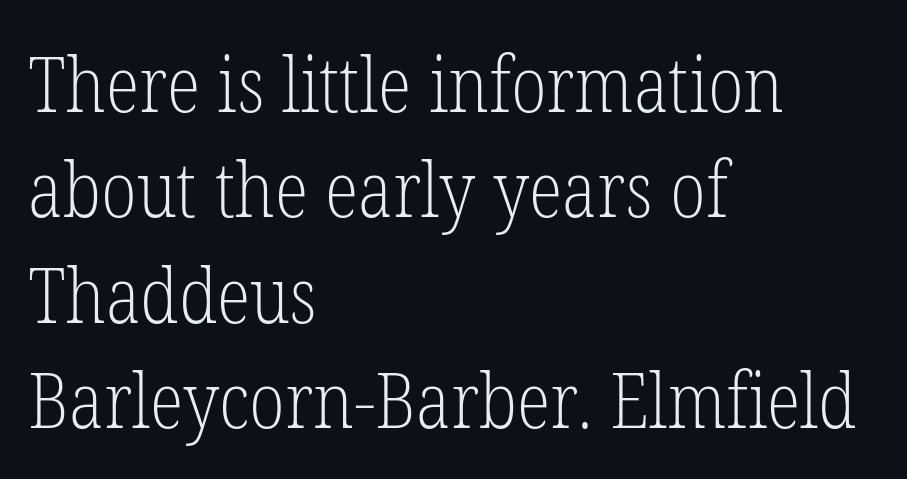
{"serif": "yes", "italic": "no", "bold": "no", "weight": "light", "width": "condensed", "stroke_contrast": "low", "x_height": "medium", "monospaced": "no", "underline": "no", "align": "left", "line_spacing": "normal", "line_spacing_ratio": 1.35, "letter_spacing": "normal", "letter_spacing_em": 0.0, "glyph_px": 78}
